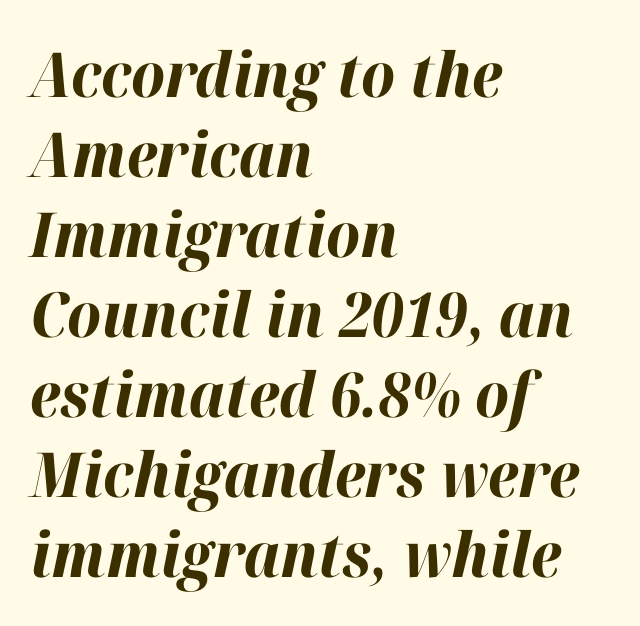
Whoever set this chose a conventional vertical rhythm. Style check: oblique. The line texture is even and compact thanks to regular tracking. Visually the block forms a straight wall on the left and a jagged coastline on the right.
